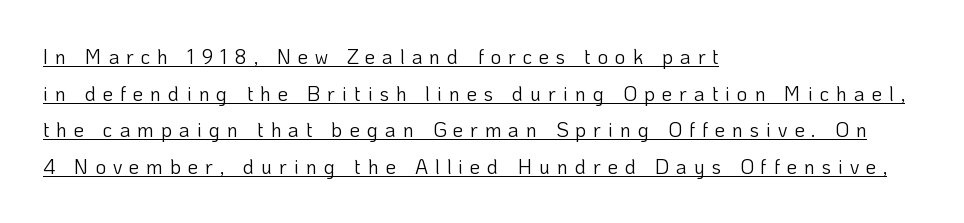
What stands out about the letter spacing? Its width — letters are far apart. Layout note: lines flush left. Students, observe the line beneath the letters — that is underlining. Compared with a typical body face, this is equally light or lighter still. The type sits square on the baseline with zero lean.
